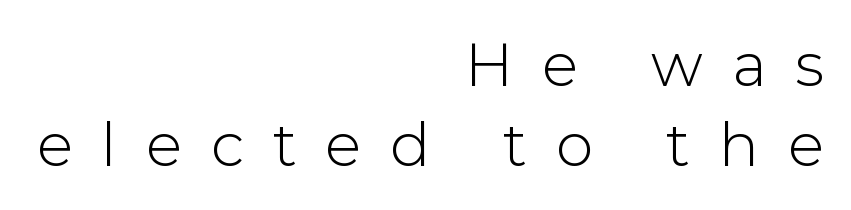
Q: Is the text italic (slanted)? A: No, it is upright.
Q: Is the typeface a serif or a sans-serif typeface? A: Sans-serif.
Q: Is the text underlined? A: No.
Q: How is the paragraph aligned? A: Right-aligned.
Q: Is the spacing between letters normal or unusually wide? A: Unusually wide.
Q: Is the spacing between lines tight, normal or loose? A: Normal.
Q: Width (condensed, normal, or wide)? A: Normal.
Q: Stroke contrast? A: Low.
Q: x-height? A: Medium.
Q: Monospaced? A: No.
